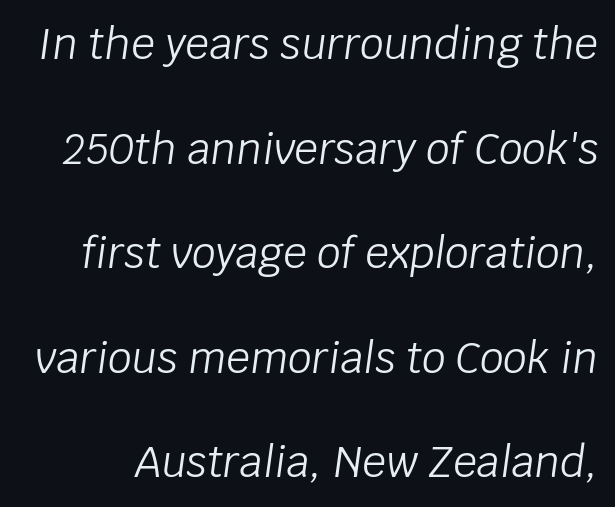
The image shows 42 px light type, italic (leaning right); set loose line spacing (2.49x), normal letter spacing, not underlined; low stroke contrast and a large x-height.
